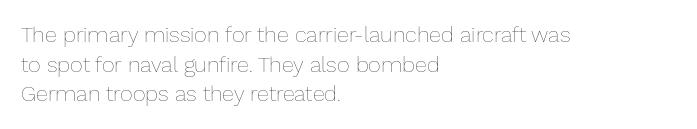
Unmarked baselines from the first word to the last. The designer left line spacing at the default. The rendering anchors every line to the left-hand side. The gaps between neighbouring characters are ordinary and unremarkable. The type sits square on the baseline with zero lean.
